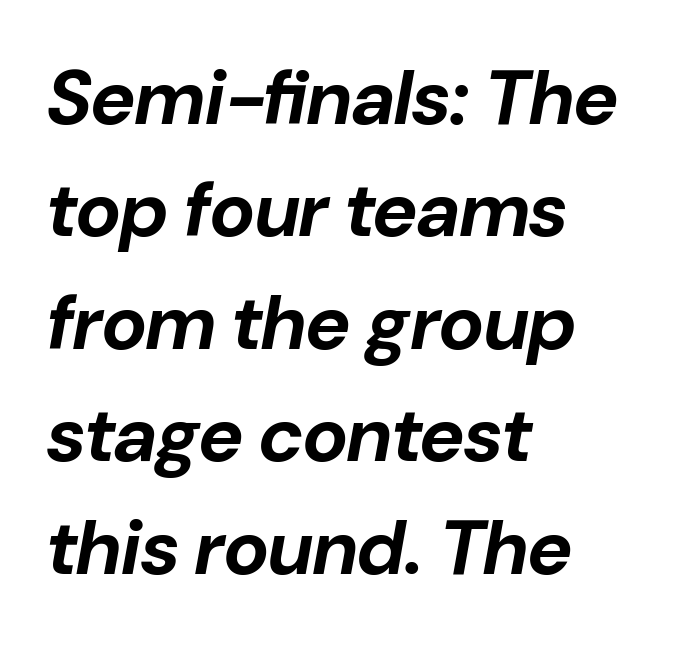
Q: Is the text bold? A: Yes.
Q: Is the text italic (slanted)? A: Yes, it leans right by about 10 degrees.
Q: Is the text underlined? A: No.
Q: How is the paragraph aligned? A: Left-aligned.
Q: Is the spacing between letters normal or unusually wide? A: Normal.
Q: Is the spacing between lines tight, normal or loose? A: Normal.
Q: Width (condensed, normal, or wide)? A: Normal.
Q: Stroke contrast? A: Low.
Q: x-height? A: Medium.
Q: Monospaced? A: No.
